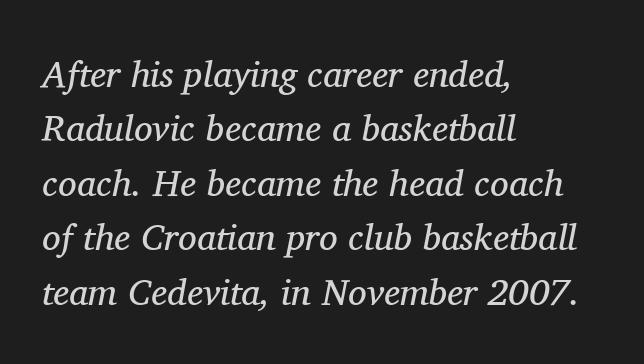
{"serif": "yes", "italic": "yes", "lean": "right", "slant_degrees": 11, "bold": "no", "weight": "regular", "width": "normal", "stroke_contrast": "medium", "x_height": "medium", "monospaced": "no", "underline": "no", "align": "left", "line_spacing": "normal", "line_spacing_ratio": 1.47, "letter_spacing": "normal", "letter_spacing_em": 0.0, "glyph_px": 37}
